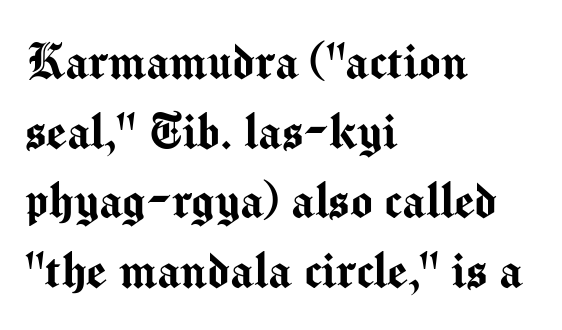
The image shows 58 px sans-serif type, upright; set left-aligned, line spacing 1.2x, normal letter spacing, not underlined; medium stroke contrast and a medium x-height.
